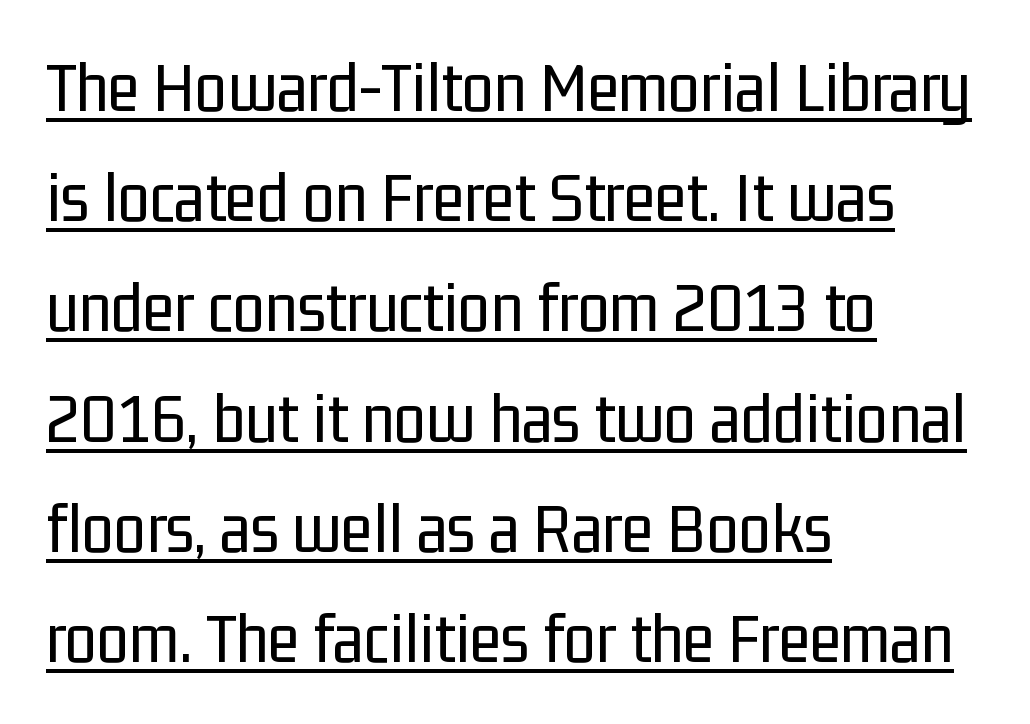
The image shows 73 px regular-weight, condensed sans-serif type, upright; set left-aligned, normal line spacing (1.51x), normal letter spacing, underlined; low stroke contrast and a medium x-height.
